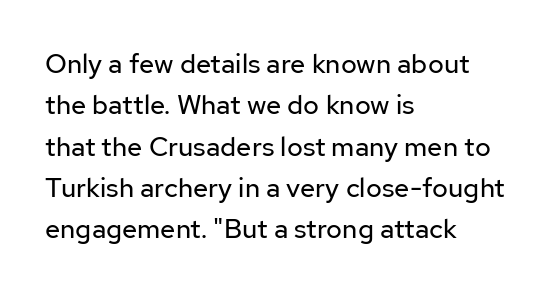
Q: Is the text bold? A: No.
Q: Is the text italic (slanted)? A: No, it is upright.
Q: Is the text underlined? A: No.
Q: How is the paragraph aligned? A: Left-aligned.
Q: Is the spacing between letters normal or unusually wide? A: Normal.
Q: Is the spacing between lines tight, normal or loose? A: Normal.
